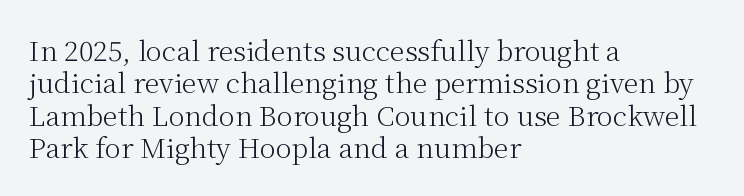
The image shows 27 px text type, upright; set left-aligned, line spacing 1.2x, normal letter spacing, not underlined.
